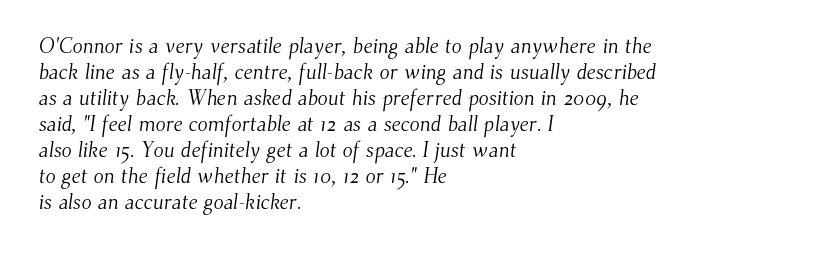
One-word summary of the alignment: left. Spacing between characters is what you'd get straight out of the box. A bare baseline throughout the passage. The weight would be labelled regular, book, light, or lighter still.
